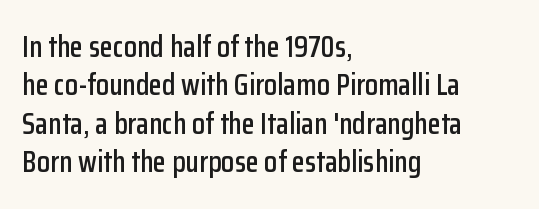
The image shows 30 px condensed sans-serif type, upright; set left-aligned, normal line spacing (1.28x), normal letter spacing, not underlined; low stroke contrast and a medium x-height.
